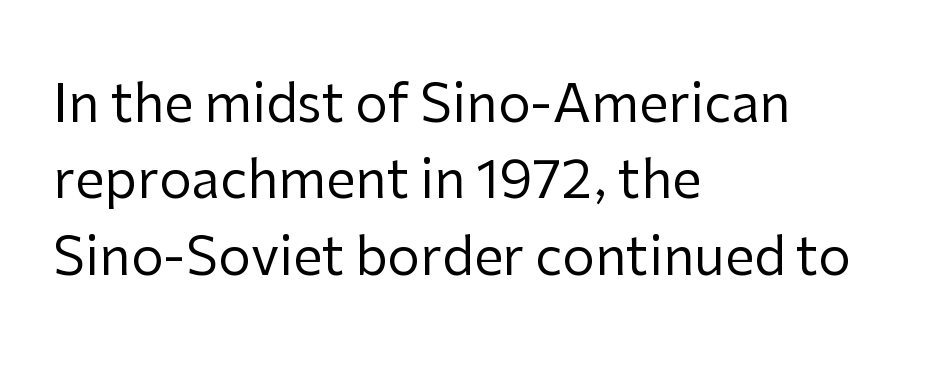
The image shows 52 px regular-weight sans-serif type, upright; set left-aligned, normal line spacing (1.47x), normal letter spacing, not underlined; low stroke contrast and a medium x-height.
